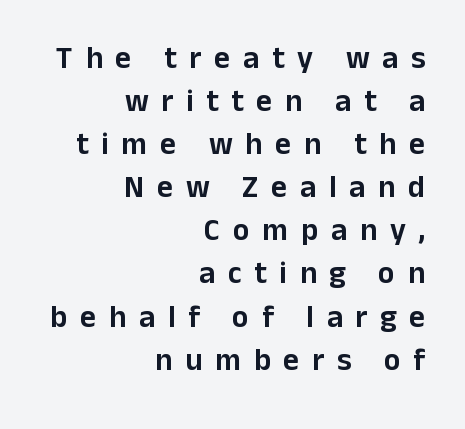
{"serif": "no", "italic": "no", "width": "normal", "stroke_contrast": "low", "x_height": "medium", "monospaced": "no", "underline": "no", "align": "right", "line_spacing": "normal", "line_spacing_ratio": 1.39, "letter_spacing": "wide", "letter_spacing_em": 0.41, "glyph_px": 31}
